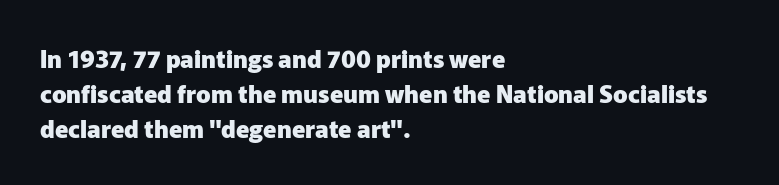
Nope, not italic — everything's standing straight. The passage shown has conventional tracking throughout. Bold? Absolutely — the strokes are thick and heavy. If you drew a ruler down the left edge, every line would touch it. The gap between lines stays unmarked. Horizontal bands of white between lines are of average thickness.
